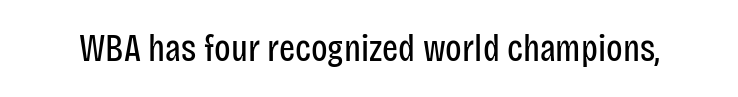
These glyphs show unthickened strokes, regular width or finer. Is the letter spacing exaggerated? No — it looks like the ordinary default. A roman cut, with each character standing at attention. Just letters on the line, the space beneath them empty. The letters carry no serifs — their stems end cleanly without finishing strokes. Is this a fixed-width face? No — the glyphs have proportional, varying widths.
